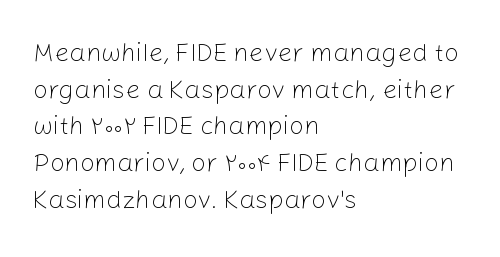
{"italic": "no", "bold": "no", "underline": "no", "align": "left", "line_spacing": "normal", "line_spacing_ratio": 1.41, "letter_spacing": "normal", "letter_spacing_em": 0.0, "glyph_px": 26}
